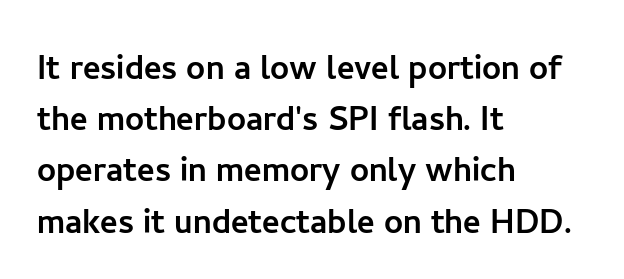
The image shows 42 px sans-serif type, upright; set left-aligned, line spacing 1.22x, normal letter spacing, not underlined; low stroke contrast and a medium x-height.
